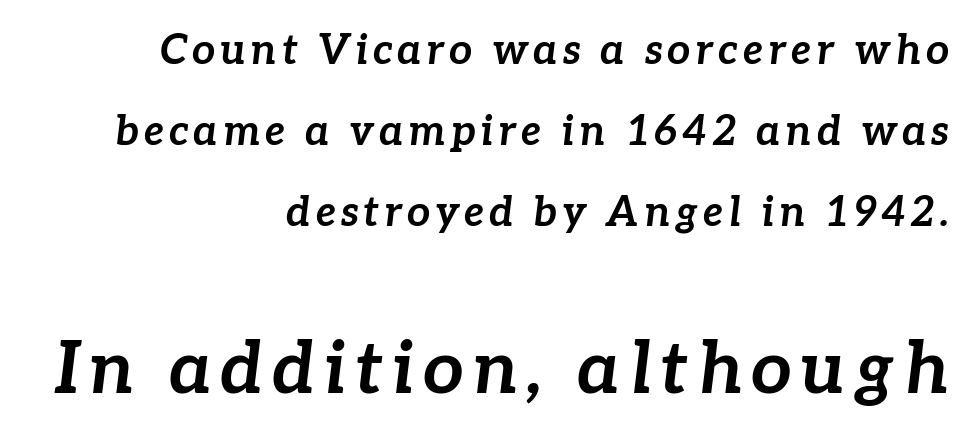
The face used here appears at its bigger size in the lower chunk. The rag falls on the left side of this text block. Looking at the ascenders, they clearly lean. Any mark beneath the type? The region is blank. These lines are rendered in a variable-pitch font.
